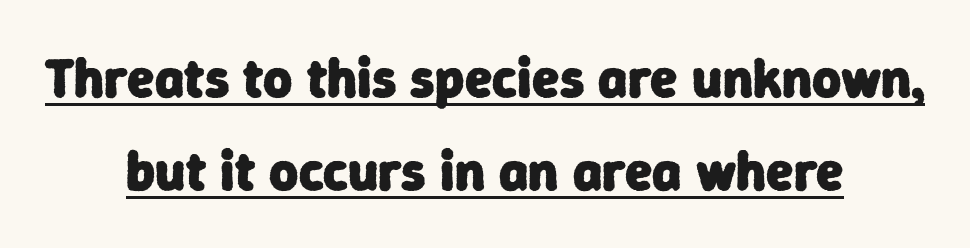
{"serif": "no", "bold": "yes", "weight": "heavy", "width": "normal", "stroke_contrast": "low", "x_height": "medium", "monospaced": "no", "underline": "yes", "align": "center", "line_spacing": "normal", "line_spacing_ratio": 1.66, "letter_spacing": "normal", "letter_spacing_em": 0.0, "glyph_px": 56}
